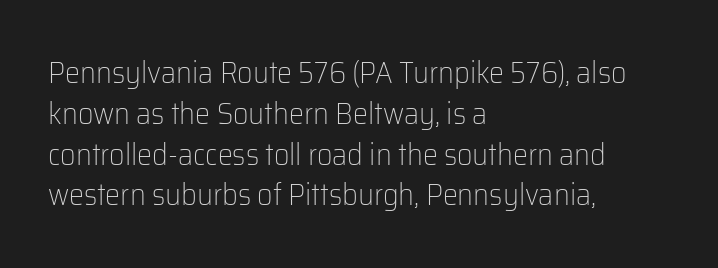
The baseline area is clear. Quick note: interline space is typical. This is roman type, the default non-slanted kind. The lines in this sample share a left origin and differ only in where they stop. Each letter keeps its own natural width here, so spacing adapts to shape.
